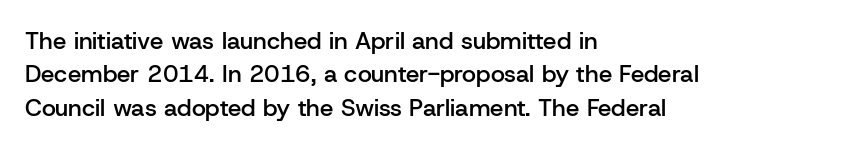
Q: Is the text bold? A: Semi-bold.
Q: Is the text italic (slanted)? A: No, it is upright.
Q: Is the text underlined? A: No.
Q: How is the paragraph aligned? A: Left-aligned.
Q: Is the spacing between letters normal or unusually wide? A: Normal.
Q: Is the spacing between lines tight, normal or loose? A: Normal.
